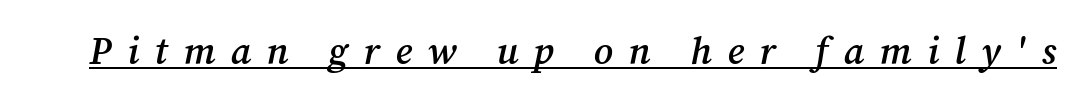
{"serif": "yes", "italic": "yes", "lean": "right", "slant_degrees": 12, "bold": "semi", "weight": "semibold", "width": "normal", "stroke_contrast": "medium", "x_height": "medium", "monospaced": "no", "underline": "yes", "letter_spacing": "wide", "letter_spacing_em": 0.41, "glyph_px": 38}
